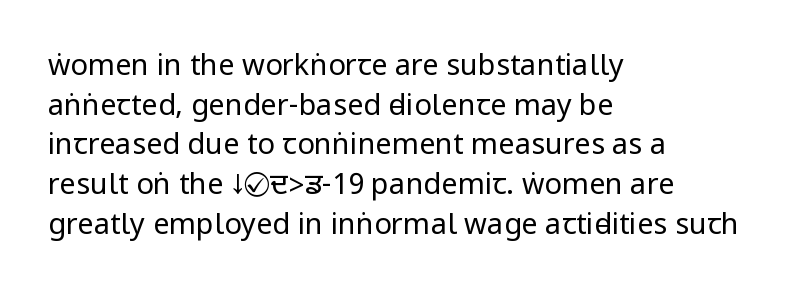
The image shows 29 px regular-weight, condensed sans-serif type, upright; set left-aligned, normal line spacing (1.37x), normal letter spacing, not underlined; low stroke contrast.
